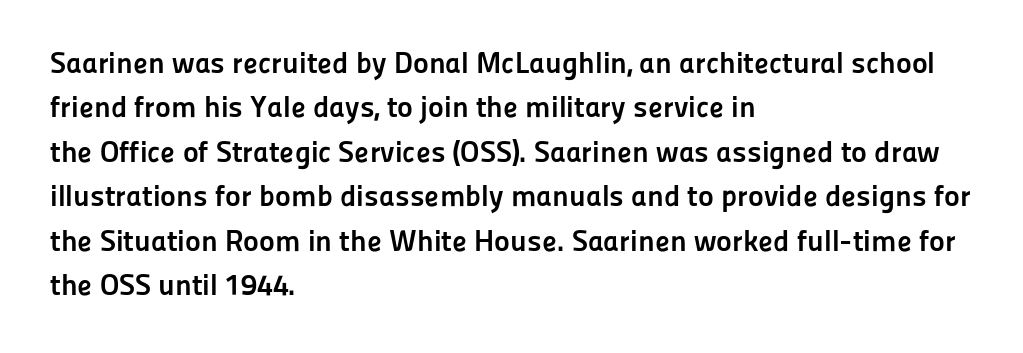
Q: Is the text bold? A: Yes.
Q: Is the text italic (slanted)? A: No, it is upright.
Q: Is the typeface a serif or a sans-serif typeface? A: Sans-serif.
Q: Is the text underlined? A: No.
Q: How is the paragraph aligned? A: Left-aligned.
Q: Is the spacing between letters normal or unusually wide? A: Normal.
Q: Is the spacing between lines tight, normal or loose? A: Normal.
Q: Width (condensed, normal, or wide)? A: Normal.
Q: Stroke contrast? A: Low.
Q: x-height? A: Medium.
Q: Monospaced? A: No.
